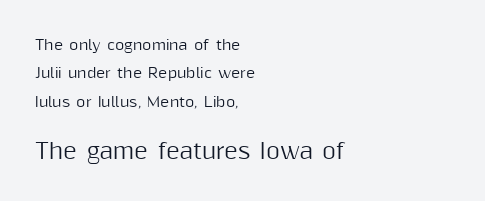
Q: Is the text italic (slanted)? A: No, it is upright.
Q: Is the text underlined? A: No.
Q: How is the paragraph aligned? A: Left-aligned.
Q: Is the spacing between letters normal or unusually wide? A: Normal.
Q: Is the spacing between lines tight, normal or loose? A: Loose.
Q: Which block of text is set in a larger size, the first (top) or the second (bottom)? A: The second (bottom) one.
